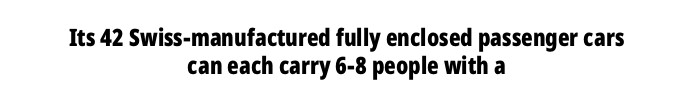
{"italic": "no", "bold": "yes", "underline": "no", "align": "center", "line_spacing": "tight", "line_spacing_ratio": 1.15, "letter_spacing": "normal", "letter_spacing_em": 0.0, "glyph_px": 24}
